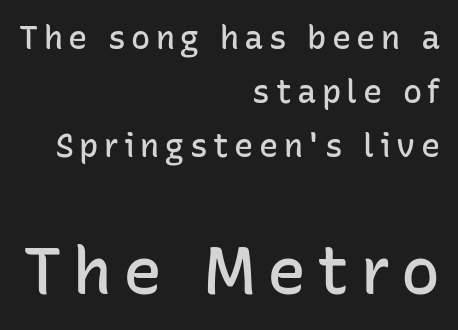
The image shows 65 px semibold sans-serif type, upright; set right-aligned, normal line spacing (1.69x), not underlined; the second (bottom) block is 2.03x larger; low stroke contrast and a medium x-height.
